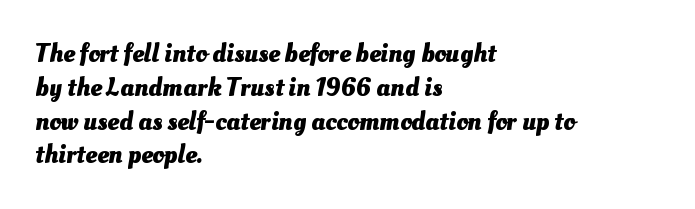
{"bold": "yes", "underline": "no", "align": "left", "line_spacing": "normal", "line_spacing_ratio": 1.3, "letter_spacing": "normal", "letter_spacing_em": 0.0, "glyph_px": 26}
